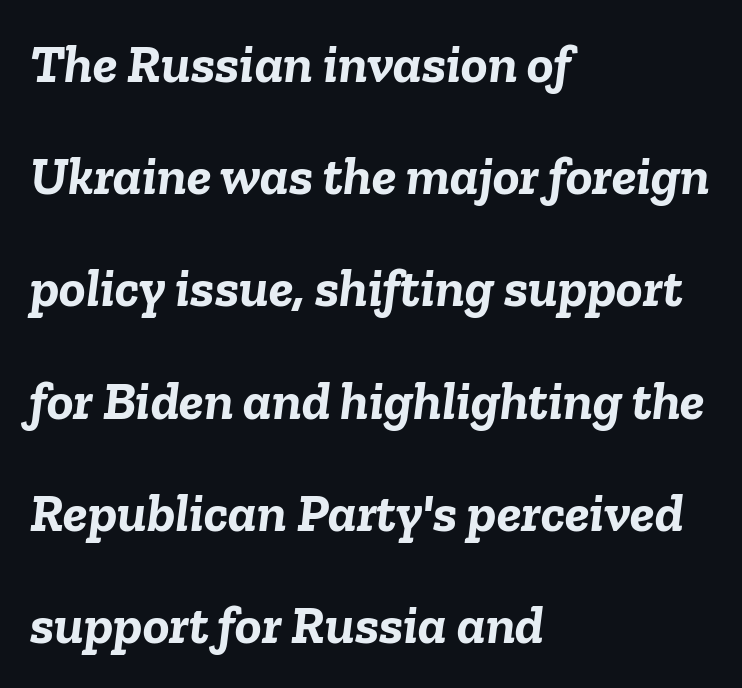
Q: Is the text bold? A: Yes.
Q: Is the text italic (slanted)? A: Yes, it leans right by about 6 degrees.
Q: Is the text underlined? A: No.
Q: How is the paragraph aligned? A: Left-aligned.
Q: Is the spacing between letters normal or unusually wide? A: Normal.
Q: Is the spacing between lines tight, normal or loose? A: Loose.
Q: Width (condensed, normal, or wide)? A: Normal.
Q: Stroke contrast? A: Low.
Q: x-height? A: Medium.
Q: Monospaced? A: No.
